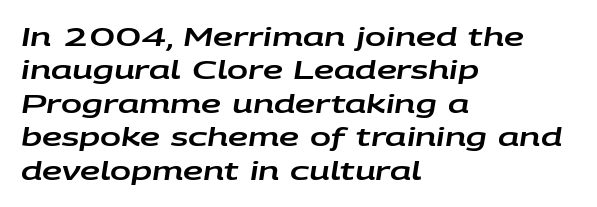
Baseline-to-baseline distance is the conventional proportion of letter height. Underline: absent. The text carries the slant typical of an italic or oblique font. These lines are set flush left with a ragged right edge.
